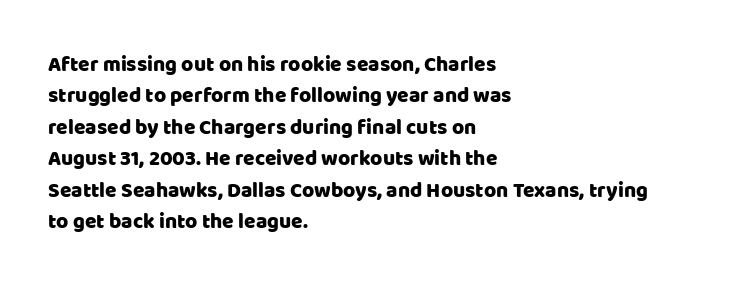
{"italic": "no", "underline": "no", "align": "left", "line_spacing": "normal", "line_spacing_ratio": 1.5, "letter_spacing": "normal", "letter_spacing_em": 0.0, "glyph_px": 21}
